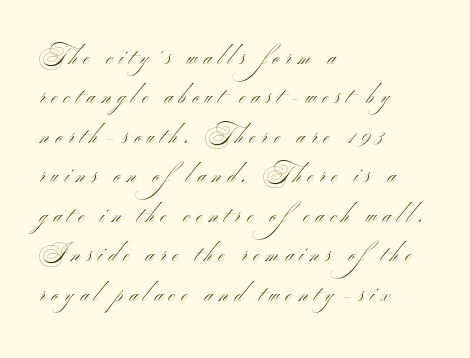
Type without underlining. This sample uses expanded letter spacing, leaving extra air between glyphs. Weight: regular or lighter. Left-aligned paragraph, ragged on the right.
